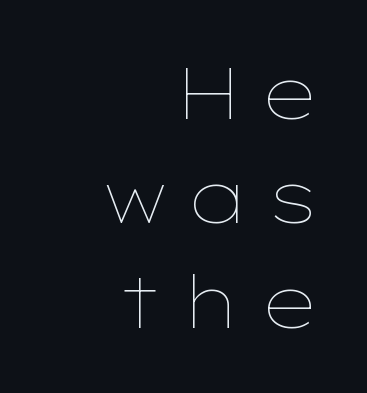
The image shows 72 px thin, wide type, upright; set right-aligned, normal line spacing (1.45x), unusually wide letter spacing (+0.24 em), not underlined; low stroke contrast and a medium x-height.
